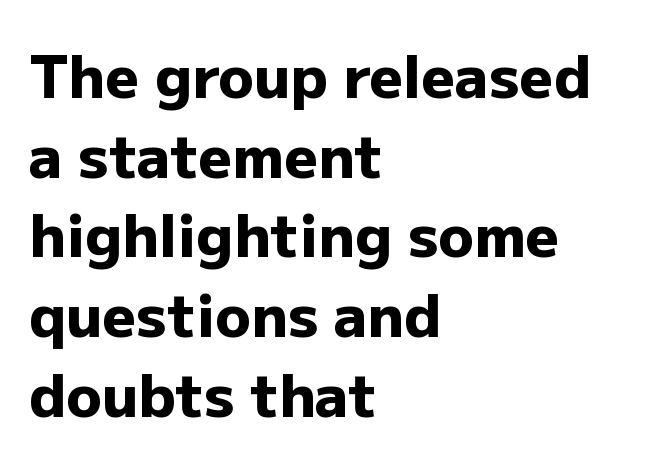
{"serif": "no", "italic": "no", "bold": "yes", "weight": "heavy", "width": "normal", "stroke_contrast": "low", "x_height": "medium", "monospaced": "no", "underline": "no", "align": "left", "line_spacing": "normal", "line_spacing_ratio": 1.35, "letter_spacing": "normal", "letter_spacing_em": 0.0, "glyph_px": 59}
